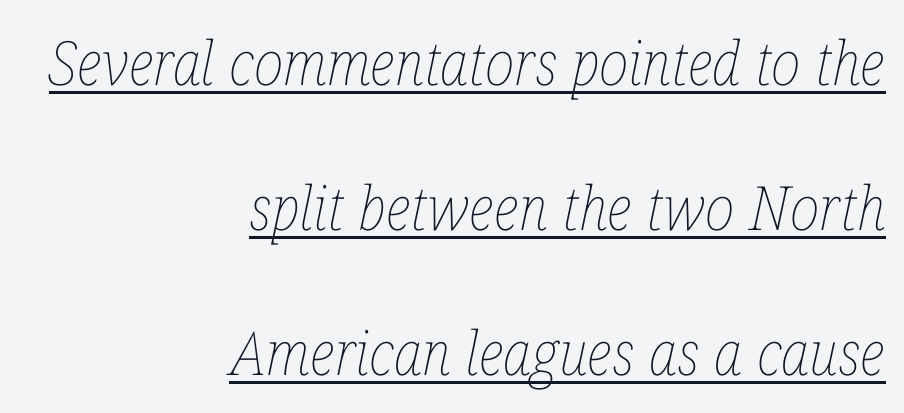
Q: Is the text bold? A: No.
Q: Is the text italic (slanted)? A: Yes, it leans right by about 12 degrees.
Q: Is the text underlined? A: Yes.
Q: How is the paragraph aligned? A: Right-aligned.
Q: Is the spacing between letters normal or unusually wide? A: Normal.
Q: Is the spacing between lines tight, normal or loose? A: Loose.
Q: Width (condensed, normal, or wide)? A: Condensed.
Q: Stroke contrast? A: Low.
Q: x-height? A: Medium.
Q: Monospaced? A: No.
